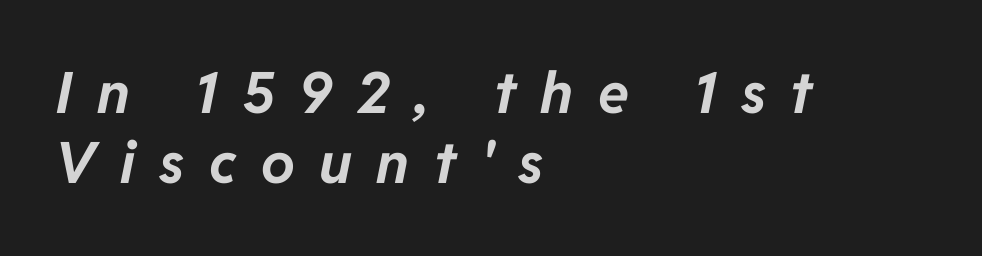
{"italic": "yes", "lean": "right", "slant_degrees": 11, "bold": "yes", "weight": "bold", "width": "normal", "stroke_contrast": "low", "x_height": "medium", "monospaced": "no", "underline": "no", "align": "left", "line_spacing_ratio": 1.23, "letter_spacing": "wide", "letter_spacing_em": 0.43, "glyph_px": 57}
